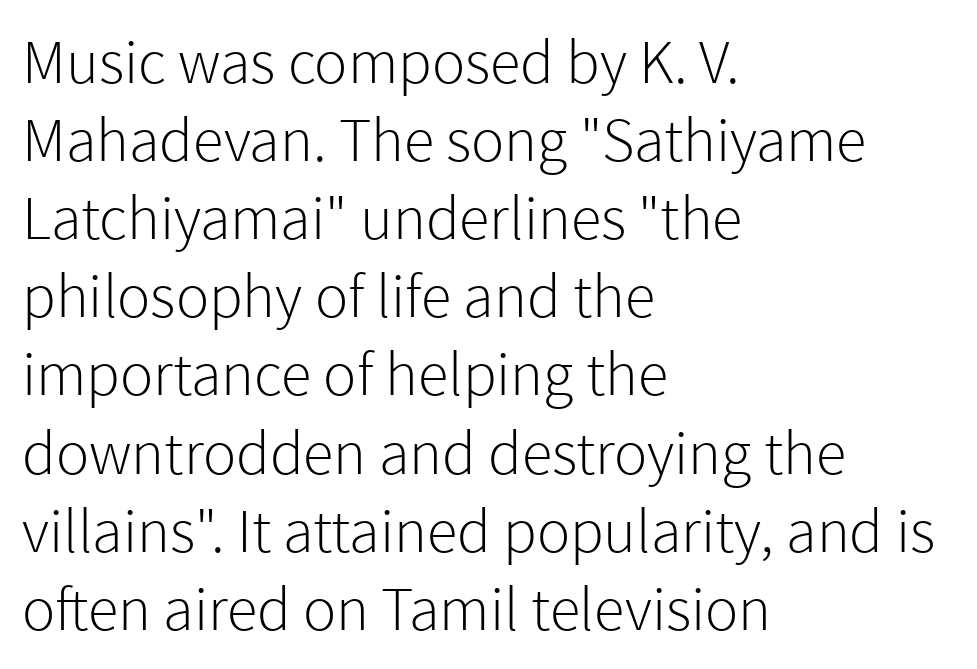
The image shows 62 px light sans-serif type, upright; set left-aligned, normal line spacing (1.26x), normal letter spacing, not underlined; a medium x-height.
